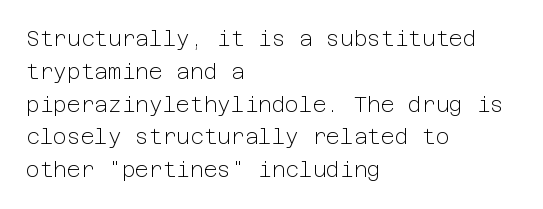
Upright lettering throughout. The rows are spaced the way most documents space them. These lines stack with their left ends in a neat column. The space beneath each line is pristine and unruled. This sample uses plain, unmodified letter spacing. Stem width sits at or under what a default text font uses.
